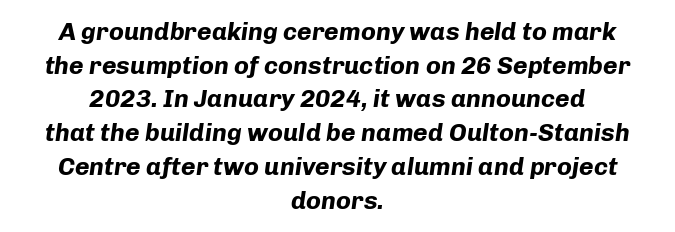
The image shows 25 px bold type, italic (leaning right); set centered, normal line spacing (1.35x), normal letter spacing, not underlined.
